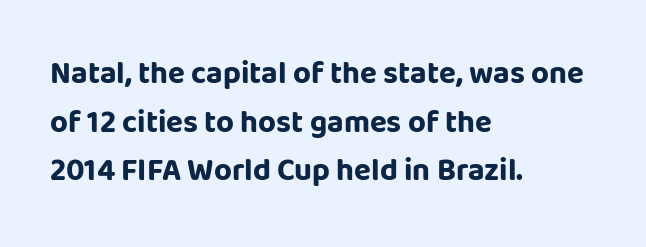
Reading down the block, your eye returns to a fixed left position each line. Bare-footed words on every line. The letters carry no serifs — their stems end cleanly without finishing strokes. The rendering uses natural spacing where letterforms have individual widths.
